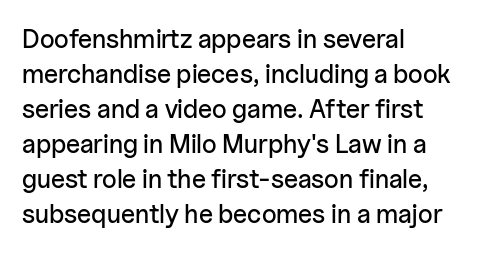
The image shows 26 px text type, upright; set left-aligned, normal line spacing (1.35x), normal letter spacing, not underlined.
